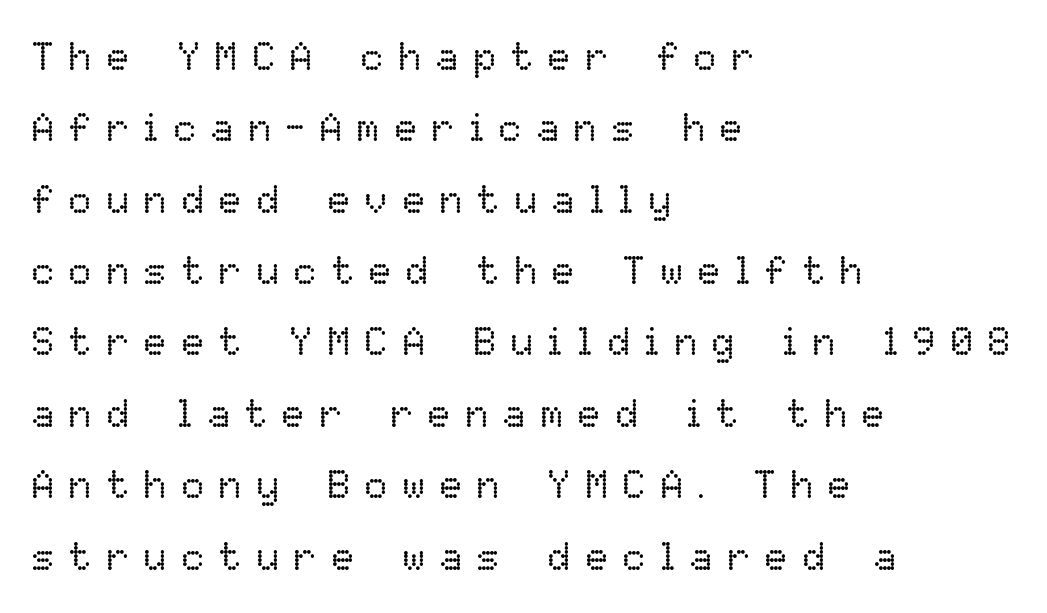
Q: Is the text bold? A: No.
Q: Is the text italic (slanted)? A: No, it is upright.
Q: Is the text underlined? A: No.
Q: How is the paragraph aligned? A: Left-aligned.
Q: Is the spacing between letters normal or unusually wide? A: Unusually wide.
Q: Width (condensed, normal, or wide)? A: Normal.
Q: Stroke contrast? A: Low.
Q: x-height? A: Medium.
Q: Monospaced? A: No.
